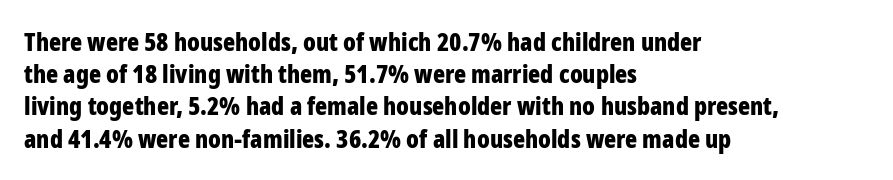
Q: Is the text bold? A: Yes.
Q: Is the text italic (slanted)? A: No, it is upright.
Q: Is the text underlined? A: No.
Q: How is the paragraph aligned? A: Left-aligned.
Q: Is the spacing between letters normal or unusually wide? A: Normal.
Q: Is the spacing between lines tight, normal or loose? A: Normal.
